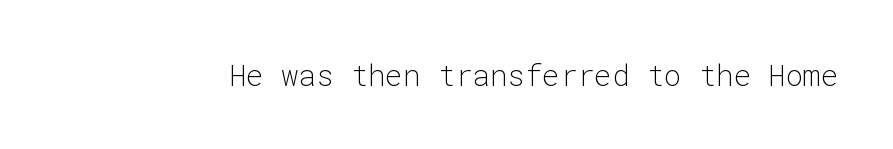
Q: Is the text bold? A: No.
Q: Is the text italic (slanted)? A: No, it is upright.
Q: Is the typeface a serif or a sans-serif typeface? A: Sans-serif.
Q: Is the text underlined? A: No.
Q: Is the spacing between letters normal or unusually wide? A: Normal.
Q: Width (condensed, normal, or wide)? A: Normal.
Q: Stroke contrast? A: Low.
Q: x-height? A: Medium.
Q: Monospaced? A: Yes.
